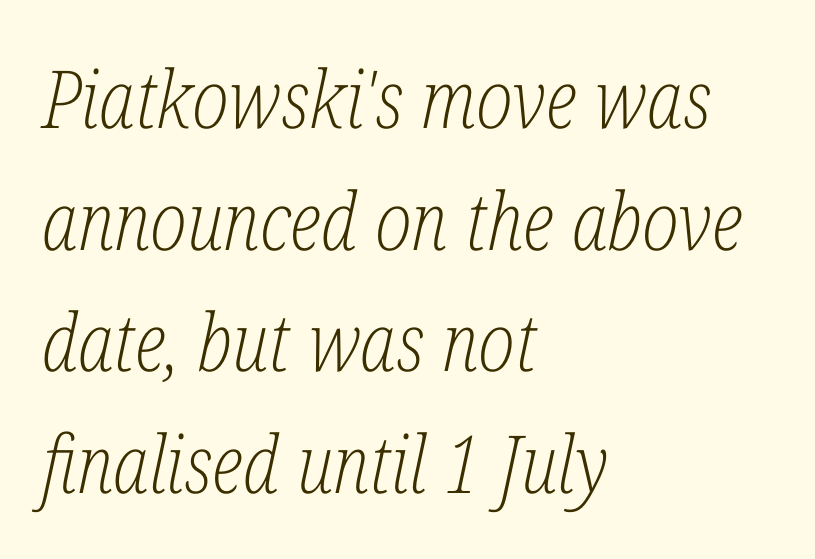
The image shows 80 px light, condensed serif type, italic (leaning right); set left-aligned, normal line spacing (1.52x), normal letter spacing, not underlined; low stroke contrast and a medium x-height.
